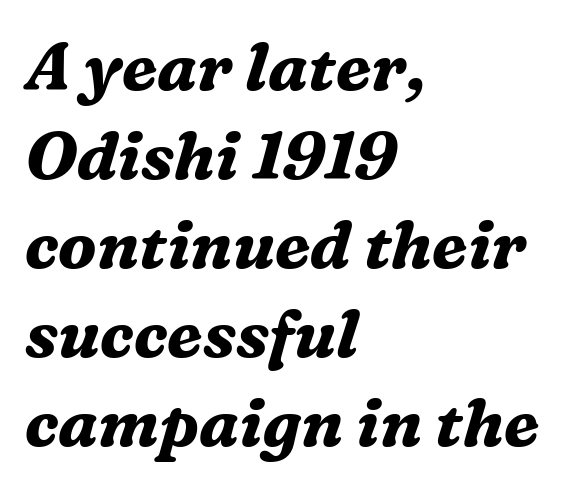
The image shows 66 px bold serif type, italic (leaning right); set left-aligned, normal line spacing (1.35x), normal letter spacing, not underlined; medium stroke contrast and a medium x-height.
